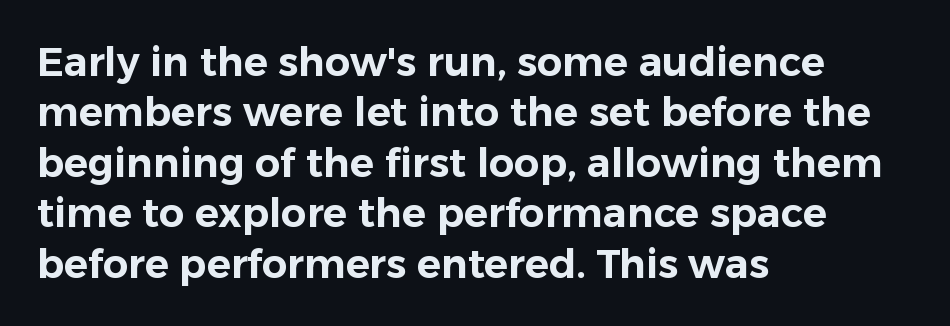
The image shows 40 px sans-serif type, upright; set left-aligned, normal line spacing (1.26x), normal letter spacing, not underlined; low stroke contrast and a medium x-height.
